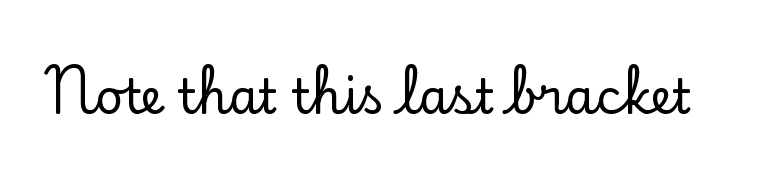
{"serif": "yes", "italic": "no", "width": "normal", "stroke_contrast": "low", "x_height": "small", "monospaced": "no", "underline": "no", "letter_spacing": "normal", "letter_spacing_em": 0.0, "glyph_px": 48}
